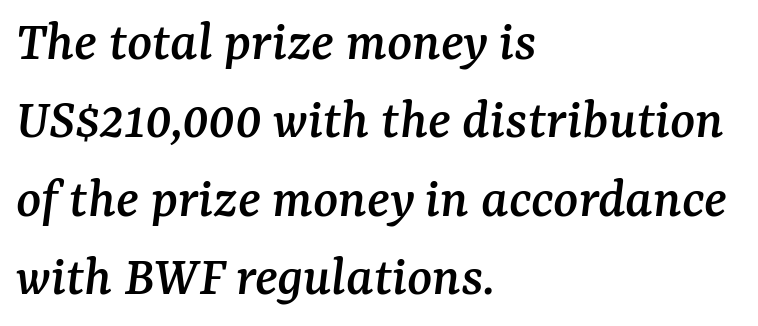
{"serif": "yes", "italic": "yes", "lean": "right", "slant_degrees": 7, "width": "normal", "stroke_contrast": "medium", "x_height": "medium", "monospaced": "no", "underline": "no", "align": "left", "line_spacing": "normal", "line_spacing_ratio": 1.35, "letter_spacing": "normal", "letter_spacing_em": 0.0, "glyph_px": 58}
